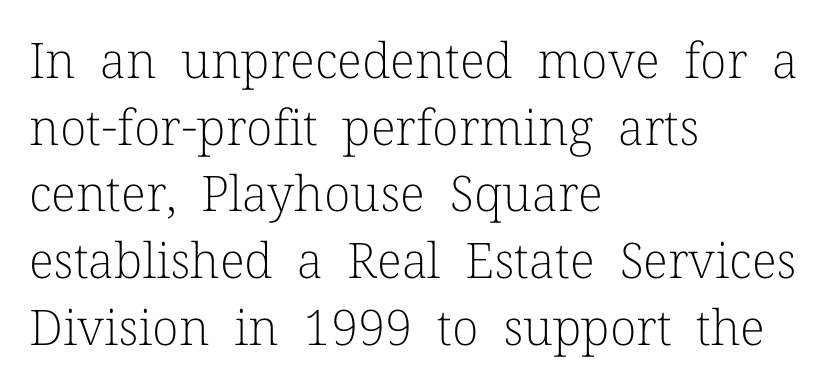
Typeset ragged right — the left edge is the straight one. The strip under each line holds only bare page. Default kerning and tracking; the words read as compact shapes. Little horizontal feet cap the strokes, marking this as serif type.
